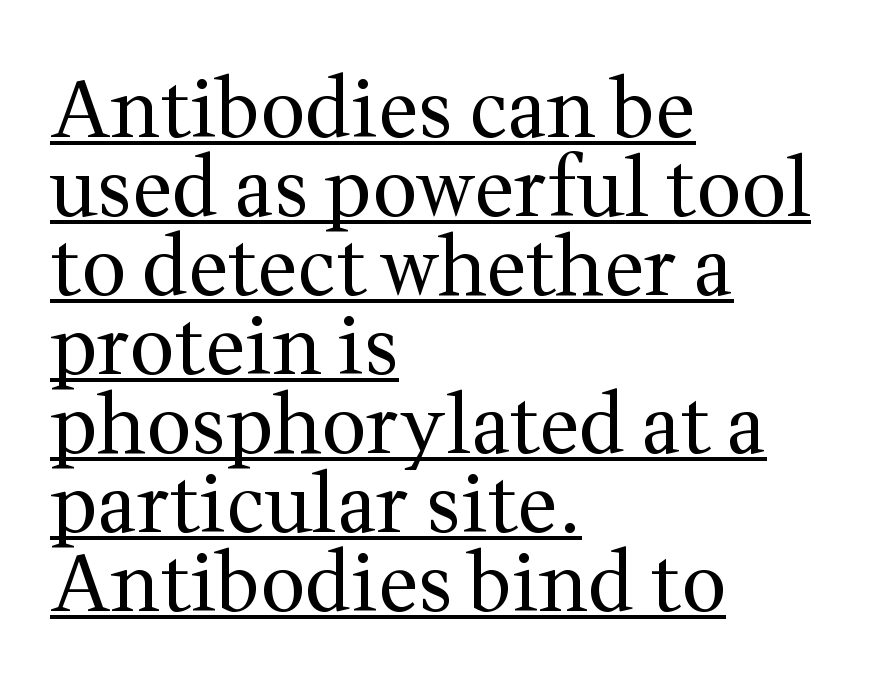
Q: Is the text bold? A: No.
Q: Is the text italic (slanted)? A: No, it is upright.
Q: Is the typeface a serif or a sans-serif typeface? A: Serif.
Q: Is the text underlined? A: Yes.
Q: How is the paragraph aligned? A: Left-aligned.
Q: Is the spacing between letters normal or unusually wide? A: Normal.
Q: Is the spacing between lines tight, normal or loose? A: Tight.
Q: Width (condensed, normal, or wide)? A: Normal.
Q: Stroke contrast? A: Medium.
Q: x-height? A: Medium.
Q: Monospaced? A: No.
